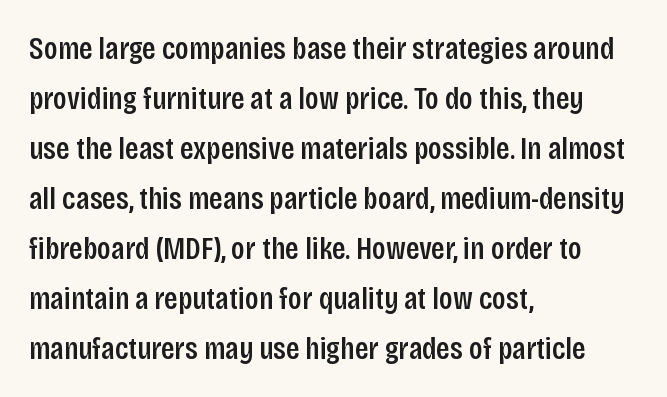
The image shows 32 px semibold, condensed sans-serif type, upright; set left-aligned, normal line spacing (1.56x), normal letter spacing, not underlined; low stroke contrast and a large x-height.
